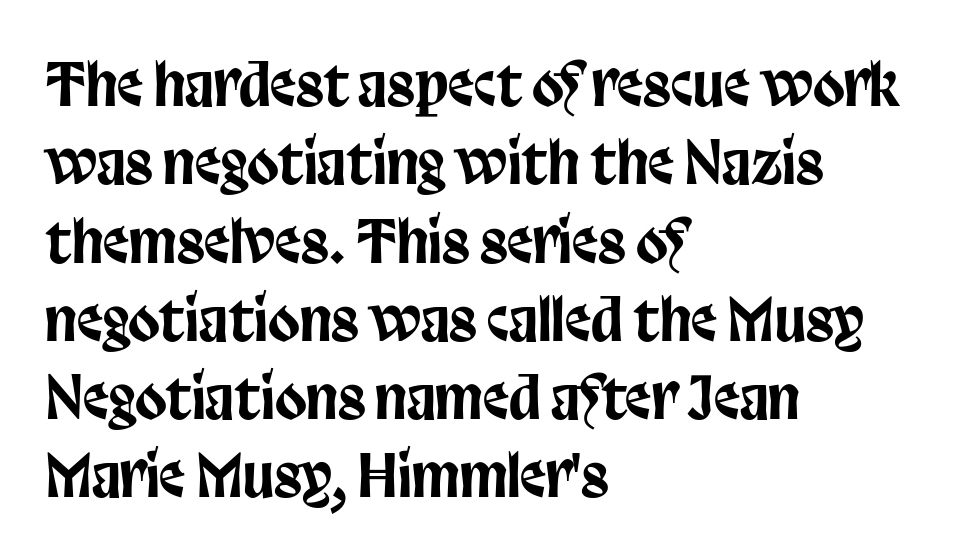
The image shows 58 px condensed sans-serif type, upright; set left-aligned, normal line spacing (1.35x), normal letter spacing, not underlined; low stroke contrast and a large x-height.
